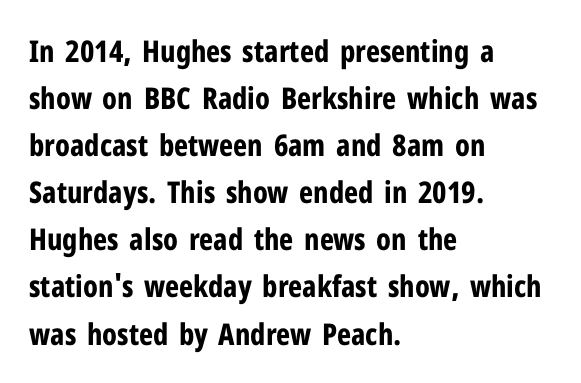
Proportional: the letters do not fall into vertical columns. Is there any slant? The stems are plumb. Examine the stroke ends and you'll find no serifs. Interline gaps are of average width in this sample. Leftover space on each line is placed entirely after the last word.
